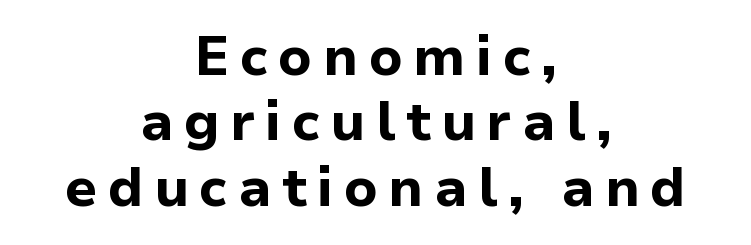
Looks like regular typesetting: each glyph gets only the width it needs. Posture: vertical. The baseline area is clear. What weight is shown? A full bold with thick strokes. Typographically, this falls in the sans-serif category.
